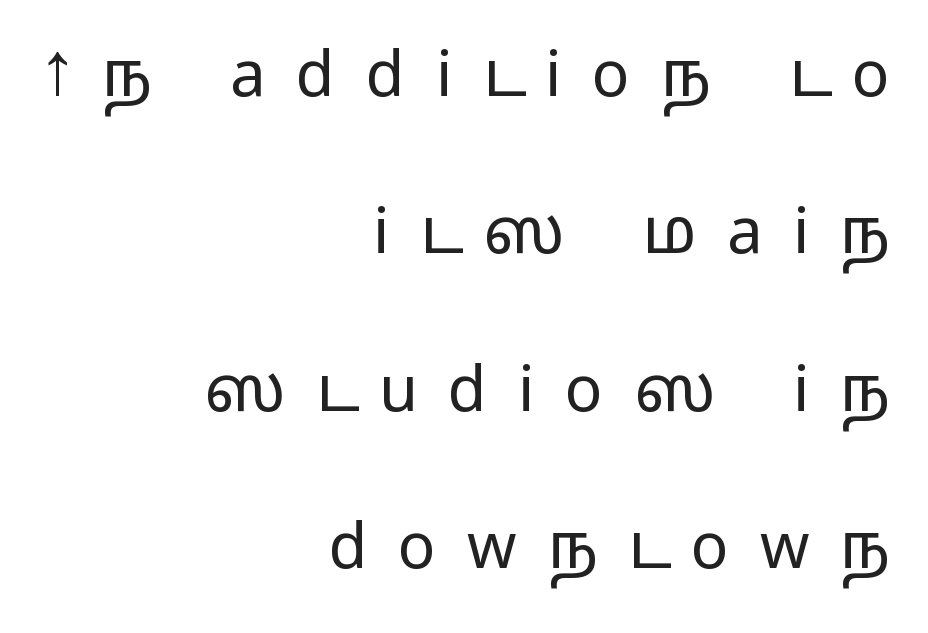
{"serif": "no", "italic": "no", "bold": "no", "weight": "light", "width": "wide", "stroke_contrast": "low", "x_height": "medium", "monospaced": "no", "underline": "no", "align": "right", "line_spacing": "loose", "line_spacing_ratio": 2.5, "letter_spacing": "wide", "letter_spacing_em": 0.49, "glyph_px": 63}
